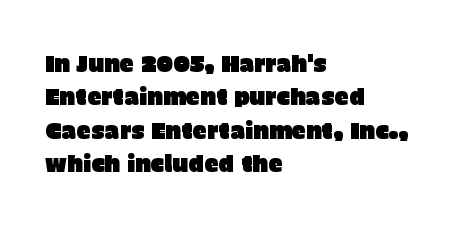
The rendering uses a moderate line-height, typical for paragraphs. These lines were composed using upright roman letters. The gaps between neighbouring characters are ordinary and unremarkable. Has an underline been added? It has not. Line starts are locked; line ends wander.
